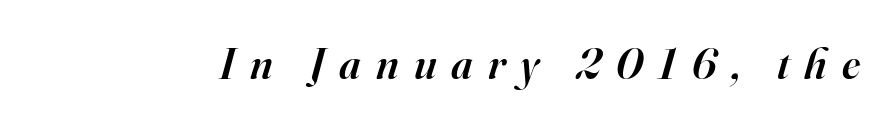
{"serif": "yes", "italic": "yes", "lean": "right", "slant_degrees": 16, "bold": "semi", "weight": "semibold", "width": "normal", "stroke_contrast": "high", "x_height": "small", "monospaced": "no", "underline": "no", "letter_spacing": "wide", "letter_spacing_em": 0.34, "glyph_px": 44}
